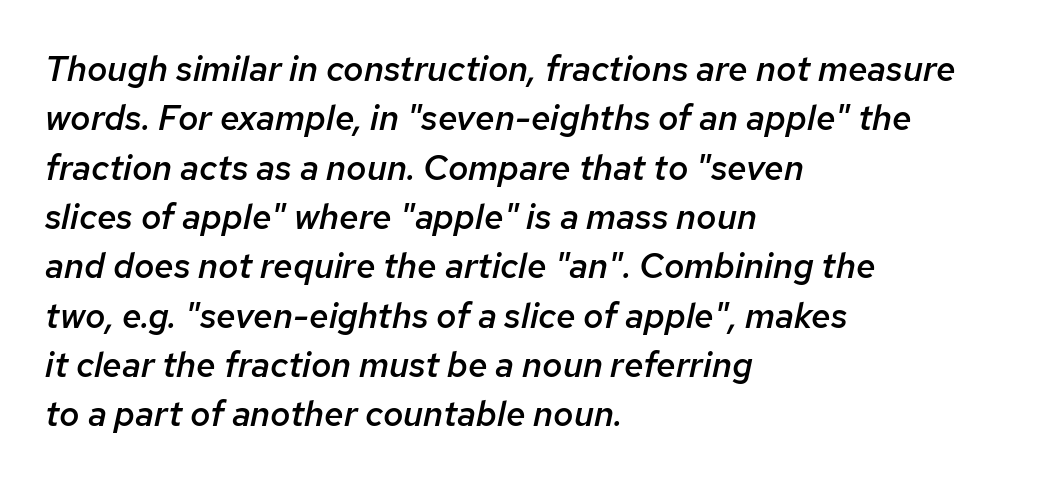
The image shows 35 px semibold type, italic (leaning right); set left-aligned, normal line spacing (1.41x), normal letter spacing, not underlined; low stroke contrast and a medium x-height.
